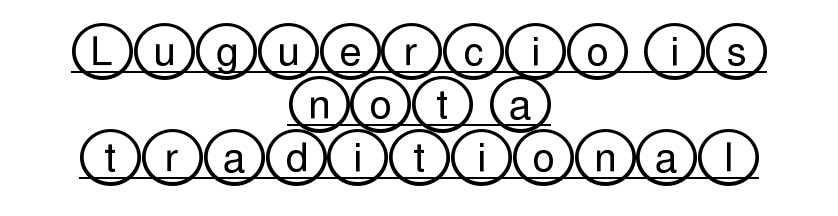
Q: Is the text italic (slanted)? A: No, it is upright.
Q: Is the text underlined? A: Yes.
Q: How is the paragraph aligned? A: Centered.
Q: Is the spacing between letters normal or unusually wide? A: Normal.
Q: Is the spacing between lines tight, normal or loose? A: Normal.
Q: Width (condensed, normal, or wide)? A: Wide.
Q: x-height? A: Large.
